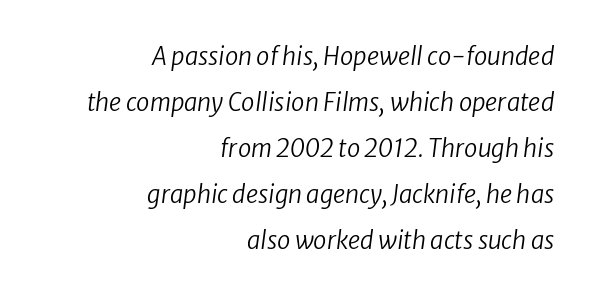
The image shows 24 px text type, italic (leaning right); set right-aligned, loose line spacing (1.92x), normal letter spacing, not underlined.
